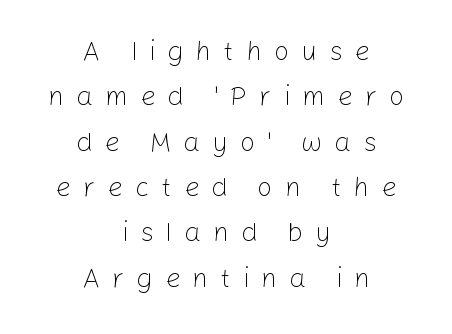
Q: Is the text bold? A: No.
Q: Is the text italic (slanted)? A: No, it is upright.
Q: Is the text underlined? A: No.
Q: How is the paragraph aligned? A: Centered.
Q: Is the spacing between letters normal or unusually wide? A: Unusually wide.
Q: Is the spacing between lines tight, normal or loose? A: Normal.
